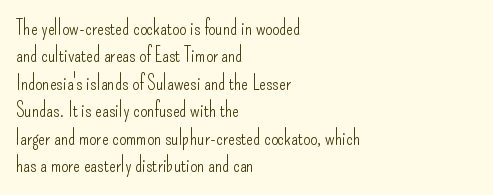
The image shows 20 px text type, upright; set left-aligned, normal line spacing (1.37x), normal letter spacing, not underlined.
